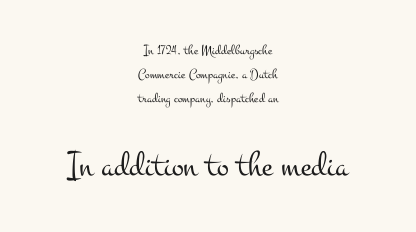
{"serif": "yes", "bold": "no", "weight": "light", "width": "wide", "stroke_contrast": "medium", "x_height": "small", "monospaced": "no", "underline": "no", "align": "center", "line_spacing_ratio": 1.73, "letter_spacing": "normal", "letter_spacing_em": 0.0, "larger_block": "second", "size_ratio": 2.57, "glyph_px": 36}
